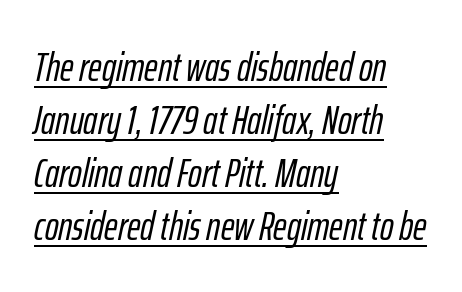
One glance says typical: line gaps are just what's usual. These lines are rendered in a variable-pitch font. The typesetter chose a ragged-right arrangement here. The face used here is rendered with its standard letterfit. Students, observe the line beneath the letters — that is underlining. If you drew a line through each stem, it would be angled.
